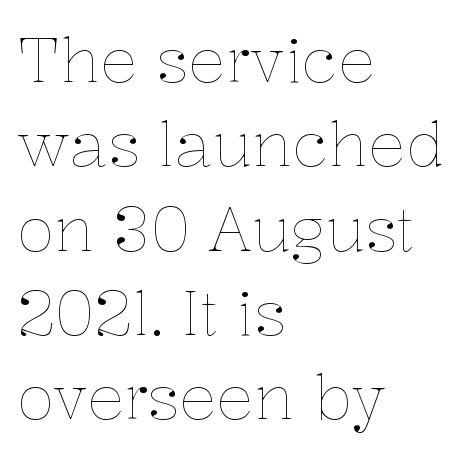
Q: Is the text bold? A: No.
Q: Is the text italic (slanted)? A: No, it is upright.
Q: Is the text underlined? A: No.
Q: How is the paragraph aligned? A: Left-aligned.
Q: Is the spacing between letters normal or unusually wide? A: Normal.
Q: Is the spacing between lines tight, normal or loose? A: Normal.
Q: Width (condensed, normal, or wide)? A: Normal.
Q: Stroke contrast? A: Low.
Q: x-height? A: Medium.
Q: Monospaced? A: No.
